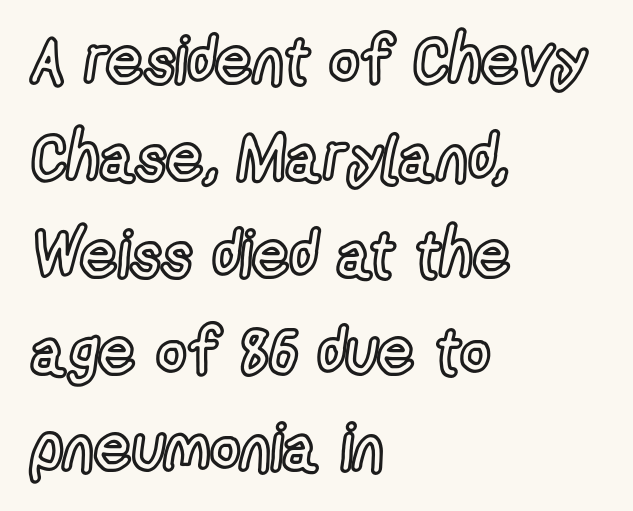
Q: Is the text italic (slanted)? A: Yes.
Q: Is the text underlined? A: No.
Q: How is the paragraph aligned? A: Left-aligned.
Q: Is the spacing between letters normal or unusually wide? A: Normal.
Q: Is the spacing between lines tight, normal or loose? A: Normal.
Q: Width (condensed, normal, or wide)? A: Condensed.
Q: x-height? A: Medium.
Q: Monospaced? A: No.
